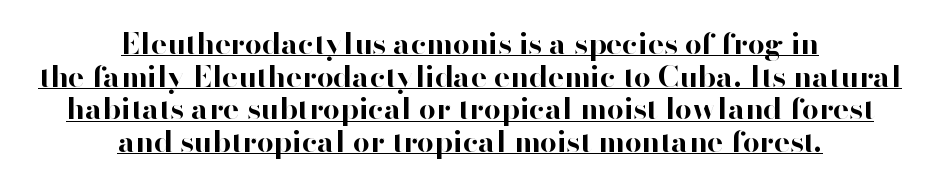
The image shows 30 px bold sans-serif type, upright; set centered, tight line spacing (1.09x), normal letter spacing, underlined; high stroke contrast and a small x-height.
